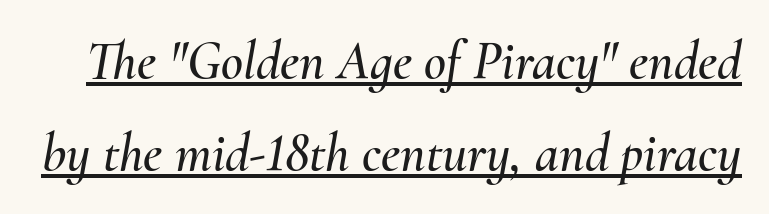
Q: Is the text italic (slanted)? A: Yes, it leans right by about 10 degrees.
Q: Is the text underlined? A: Yes.
Q: Is the spacing between letters normal or unusually wide? A: Normal.
Q: Is the spacing between lines tight, normal or loose? A: Normal.
Q: Width (condensed, normal, or wide)? A: Normal.
Q: Stroke contrast? A: Medium.
Q: x-height? A: Small.
Q: Monospaced? A: No.
